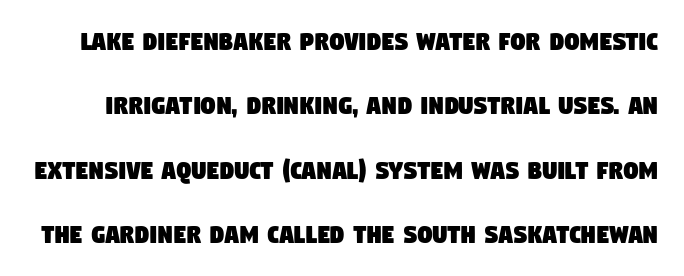
{"serif": "no", "width": "condensed", "stroke_contrast": "low", "x_height": "large", "monospaced": "no", "underline": "no", "line_spacing": "loose", "line_spacing_ratio": 2.22, "letter_spacing": "normal", "letter_spacing_em": 0.0, "glyph_px": 29}
